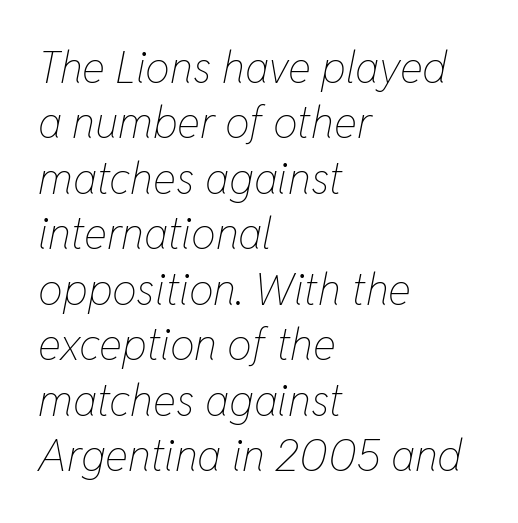
{"italic": "yes", "lean": "right", "slant_degrees": 11, "bold": "no", "weight": "thin", "width": "condensed", "stroke_contrast": "low", "x_height": "medium", "monospaced": "no", "underline": "no", "align": "left", "line_spacing": "normal", "line_spacing_ratio": 1.26, "letter_spacing": "normal", "letter_spacing_em": 0.0, "glyph_px": 44}
